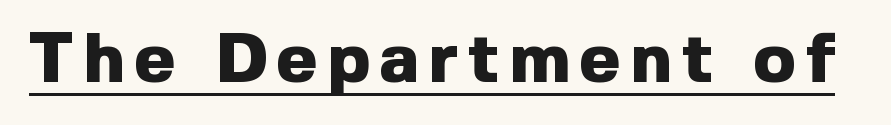
{"serif": "no", "italic": "no", "bold": "yes", "weight": "heavy", "width": "normal", "x_height": "medium", "monospaced": "no", "underline": "yes", "glyph_px": 70}
